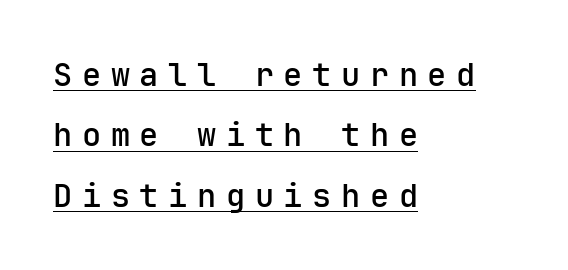
The image shows 32 px semibold sans-serif type, upright; set left-aligned, line spacing 1.89x, unusually wide letter spacing (+0.3 em), underlined; low stroke contrast and a medium x-height.
